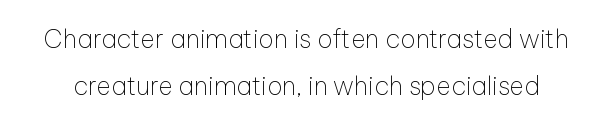
{"italic": "no", "bold": "no", "underline": "no", "line_spacing": "loose", "line_spacing_ratio": 1.9, "letter_spacing": "normal", "letter_spacing_em": 0.0, "glyph_px": 25}
